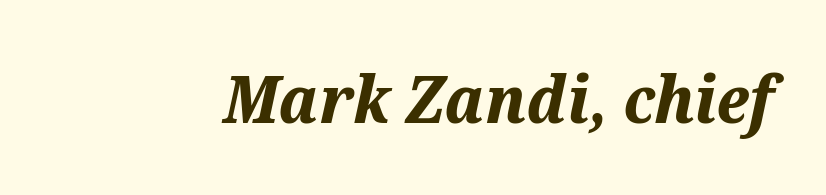
{"italic": "yes", "lean": "right", "slant_degrees": 12, "bold": "yes", "weight": "bold", "width": "normal", "stroke_contrast": "medium", "x_height": "medium", "monospaced": "no", "underline": "no", "letter_spacing": "normal", "letter_spacing_em": 0.0, "glyph_px": 66}
